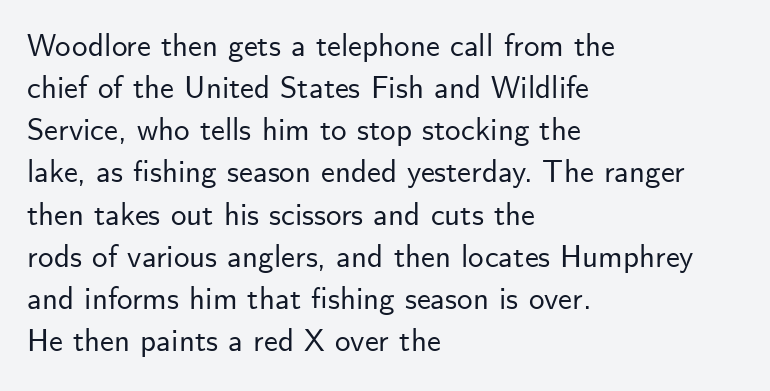
{"serif": "no", "italic": "no", "width": "normal", "stroke_contrast": "low", "x_height": "small", "monospaced": "no", "underline": "no", "align": "left", "line_spacing": "normal", "line_spacing_ratio": 1.36, "letter_spacing": "normal", "letter_spacing_em": 0.0, "glyph_px": 31}
